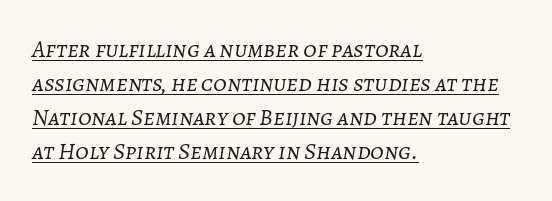
The image shows 24 px text type, italic (leaning right); set left-aligned, normal line spacing (1.42x), normal letter spacing, underlined.
